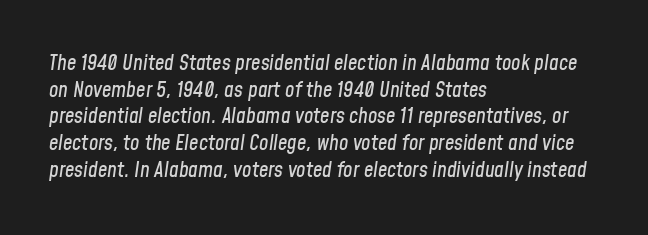
Q: Is the text italic (slanted)? A: Yes, it leans right by about 8 degrees.
Q: Is the text underlined? A: No.
Q: How is the paragraph aligned? A: Left-aligned.
Q: Is the spacing between letters normal or unusually wide? A: Normal.
Q: Is the spacing between lines tight, normal or loose? A: Normal.
